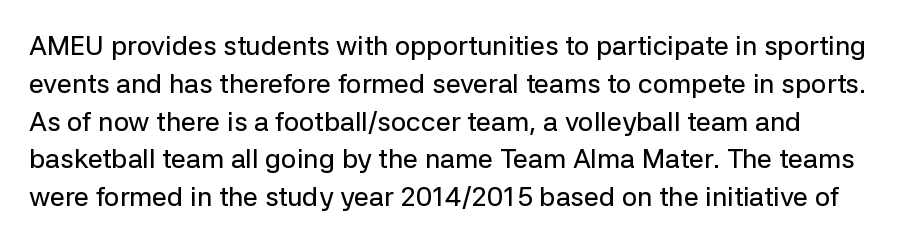
The ragged edge is on the right, which tells us the setting is flush left. Underline: absent. Does the leading feel generous? No, just average. The type is set solid horizontally, with unmodified tracking.
